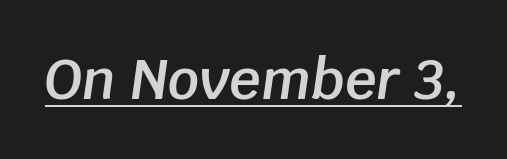
Firm but not heavy-handed strokes: this text is semibold. The passage shown is typed in a proportional face where columns would drift. The rendering applies a slant to the glyphs. A baseline rule has been typeset under these characters. Nobody touched the tracking dial on this one.
